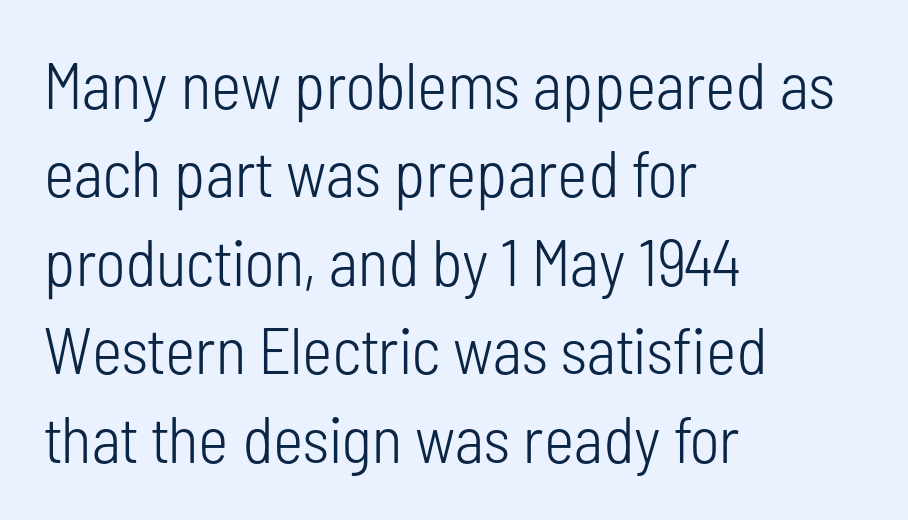
The image shows 65 px light, condensed sans-serif type, upright; set left-aligned, normal line spacing (1.36x), normal letter spacing, not underlined; low stroke contrast and a medium x-height.
